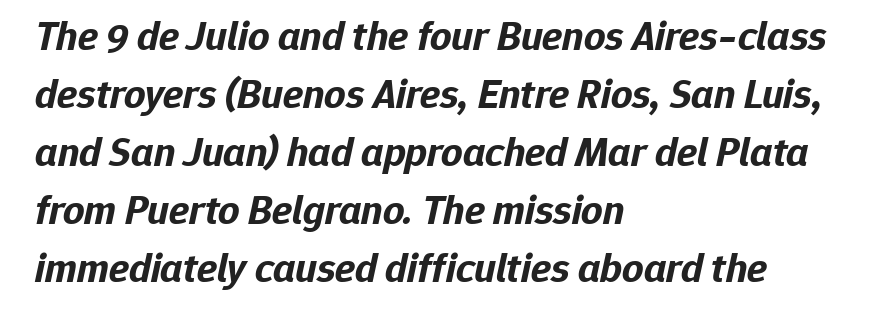
Q: Is the text bold? A: Yes.
Q: Is the text italic (slanted)? A: Yes, it leans right by about 12 degrees.
Q: Is the text underlined? A: No.
Q: How is the paragraph aligned? A: Left-aligned.
Q: Is the spacing between letters normal or unusually wide? A: Normal.
Q: Is the spacing between lines tight, normal or loose? A: Normal.
Q: Width (condensed, normal, or wide)? A: Normal.
Q: Stroke contrast? A: Low.
Q: x-height? A: Medium.
Q: Monospaced? A: No.
